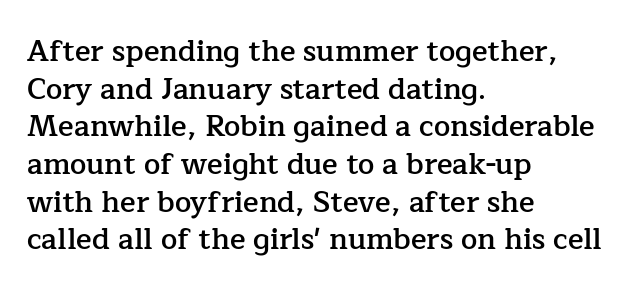
{"serif": "yes", "italic": "no", "bold": "semi", "weight": "semibold", "width": "normal", "stroke_contrast": "low", "x_height": "medium", "monospaced": "no", "underline": "no", "align": "left", "line_spacing": "normal", "line_spacing_ratio": 1.3, "letter_spacing": "normal", "letter_spacing_em": 0.0, "glyph_px": 29}
